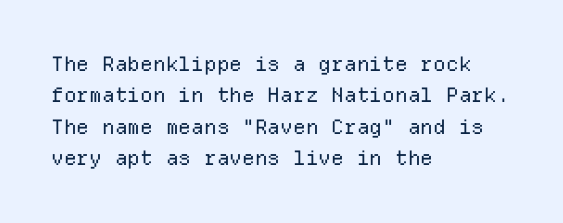
The image shows 20 px text type, upright; set left-aligned, normal line spacing (1.57x), normal letter spacing, not underlined.
